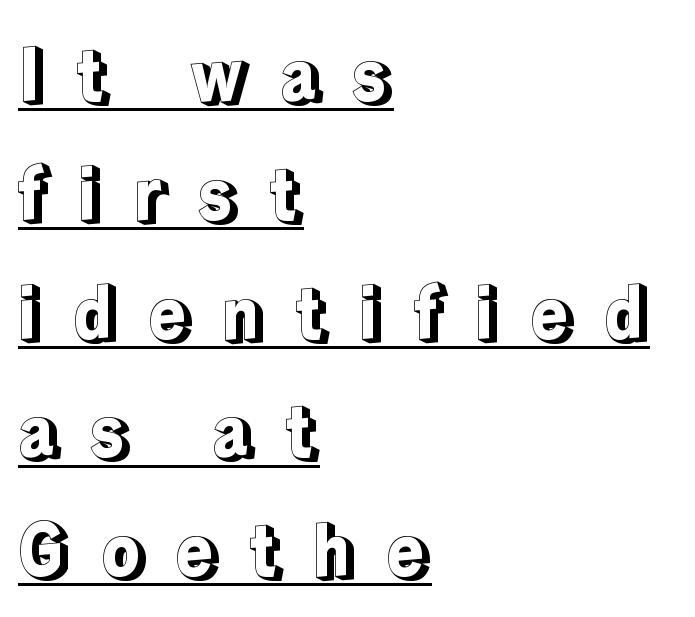
A baseline rule has been typeset under these characters. The designer left line spacing at the default. Visually the block forms a straight wall on the left and a jagged coastline on the right. Honestly, the letter spacing is so wide it's the main thing you notice. The lettering stays uniformly vertical, giving the passage a roman look. The face used here is proportionally spaced, like ordinary book or web type.
